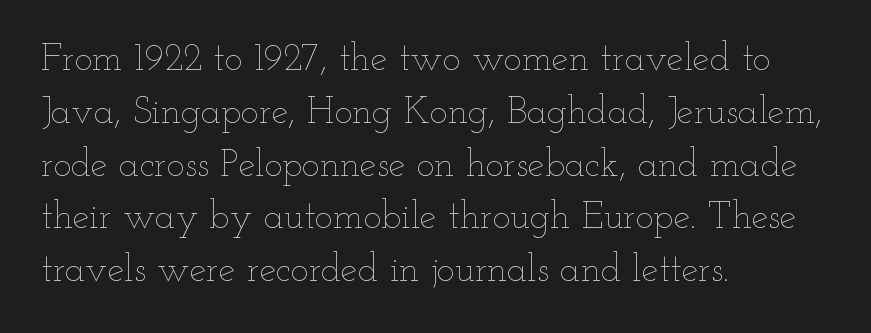
{"italic": "no", "bold": "no", "weight": "thin", "width": "wide", "stroke_contrast": "low", "x_height": "small", "monospaced": "no", "underline": "no", "align": "left", "line_spacing": "normal", "line_spacing_ratio": 1.39, "letter_spacing": "normal", "letter_spacing_em": 0.0, "glyph_px": 38}
